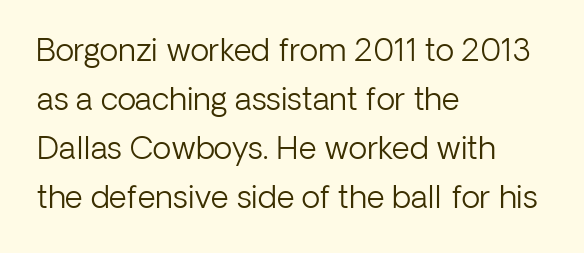
{"serif": "no", "italic": "no", "bold": "no", "weight": "light", "width": "normal", "stroke_contrast": "low", "x_height": "medium", "monospaced": "no", "underline": "no", "align": "left", "line_spacing": "normal", "line_spacing_ratio": 1.58, "letter_spacing": "normal", "letter_spacing_em": 0.0, "glyph_px": 31}
